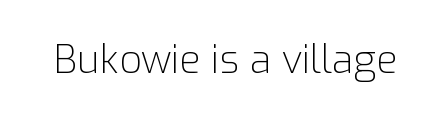
{"serif": "no", "italic": "no", "bold": "no", "weight": "light", "width": "normal", "stroke_contrast": "low", "x_height": "medium", "monospaced": "no", "underline": "no", "letter_spacing": "normal", "letter_spacing_em": 0.0, "glyph_px": 39}
